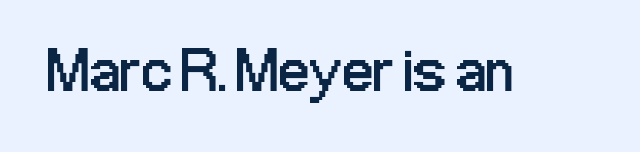
Q: Is the text bold? A: No.
Q: Is the text italic (slanted)? A: No, it is upright.
Q: Is the typeface a serif or a sans-serif typeface? A: Sans-serif.
Q: Is the text underlined? A: No.
Q: Is the spacing between letters normal or unusually wide? A: Normal.
Q: Width (condensed, normal, or wide)? A: Condensed.
Q: Stroke contrast? A: Low.
Q: x-height? A: Medium.
Q: Monospaced? A: No.
